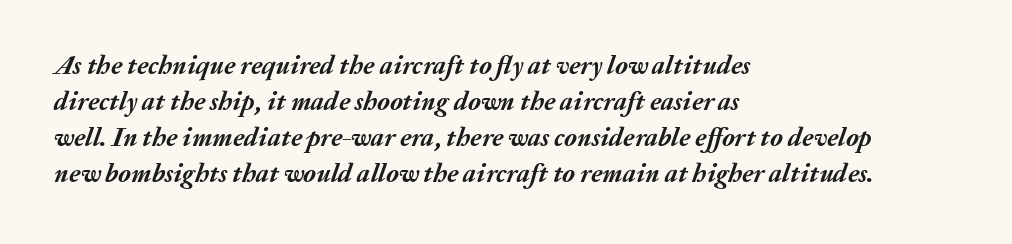
{"italic": "yes", "lean": "right", "slant_degrees": 20, "bold": "yes", "underline": "no", "align": "left", "line_spacing": "normal", "line_spacing_ratio": 1.39, "letter_spacing": "normal", "letter_spacing_em": 0.0, "glyph_px": 26}
